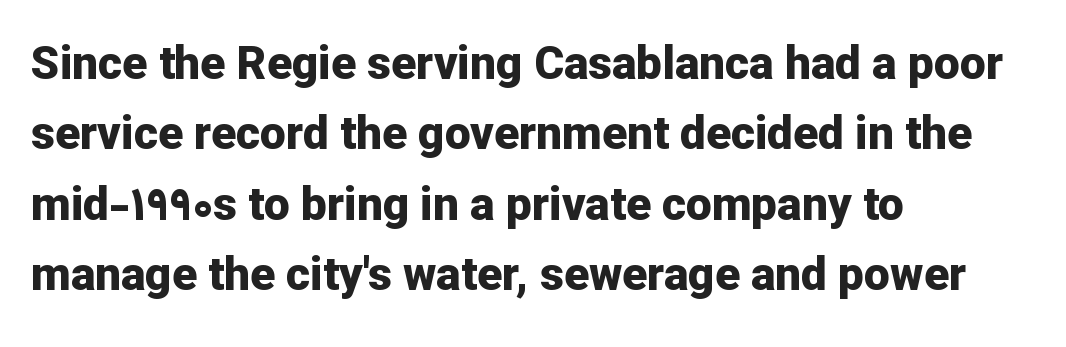
{"serif": "no", "italic": "no", "bold": "yes", "weight": "bold", "width": "normal", "stroke_contrast": "low", "x_height": "medium", "monospaced": "no", "underline": "no", "align": "left", "line_spacing": "normal", "line_spacing_ratio": 1.53, "letter_spacing": "normal", "letter_spacing_em": 0.0, "glyph_px": 46}
